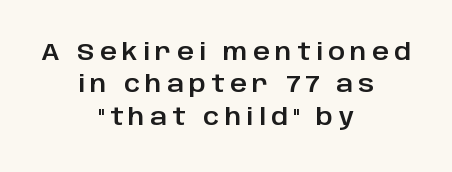
The image shows 23 px text type, upright; set centered, normal line spacing (1.41x), unusually wide letter spacing (+0.23 em), not underlined.
